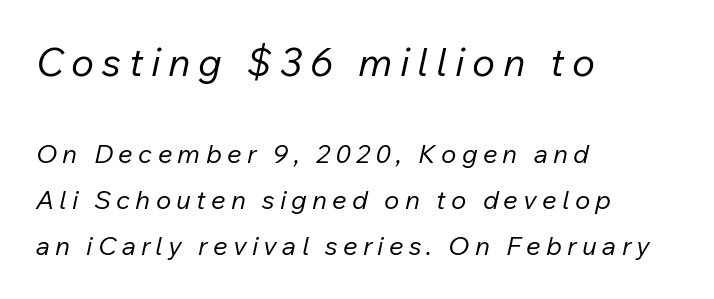
The passage shown is not bold in any degree. The face used here is rendered with a markedly widened letterfit. You could not count columns in this text — the font is proportionally spaced. The rendering shrinks the type as you move from the upper chunk to the lower. Nobody drew a line under any word here. Teacher's note: observe the even left margin — that is flush-left alignment.
